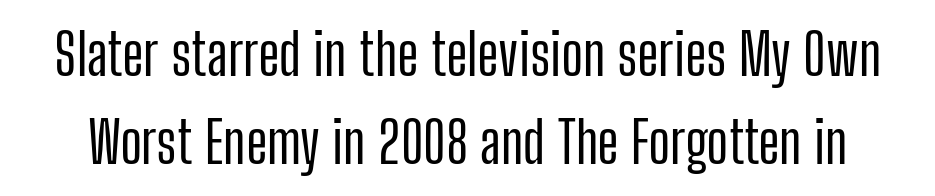
Here the designer chose a conventional face with non-uniform glyph widths. Do the letters lean? They stand straight. Unlike a traditional serif, this face leaves its strokes unadorned. Short note: letters normally spaced. Evenly set lines give the paragraph a standard silhouette.
